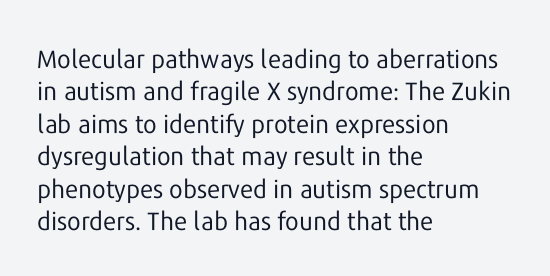
The words here are not underlined. Whoever set this chose a conventional vertical rhythm. Honestly, the letter spacing is just normal — you wouldn't notice it. Tall strokes in this sample are plumb rather than angled. Compared with a centered layout, this one pins lines to the left instead. The weight tops out at a normal text grade.
